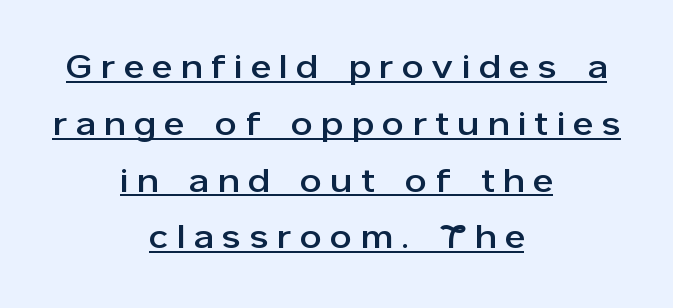
The image shows 34 px sans-serif type, upright; set centered, normal line spacing (1.67x), unusually wide letter spacing (+0.28 em), underlined; low stroke contrast and a medium x-height.
